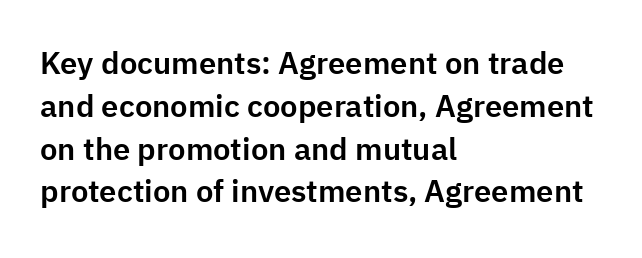
Q: Is the text italic (slanted)? A: No, it is upright.
Q: Is the typeface a serif or a sans-serif typeface? A: Sans-serif.
Q: Is the text underlined? A: No.
Q: How is the paragraph aligned? A: Left-aligned.
Q: Is the spacing between letters normal or unusually wide? A: Normal.
Q: Is the spacing between lines tight, normal or loose? A: Normal.
Q: Width (condensed, normal, or wide)? A: Normal.
Q: Stroke contrast? A: Low.
Q: x-height? A: Medium.
Q: Monospaced? A: No.
